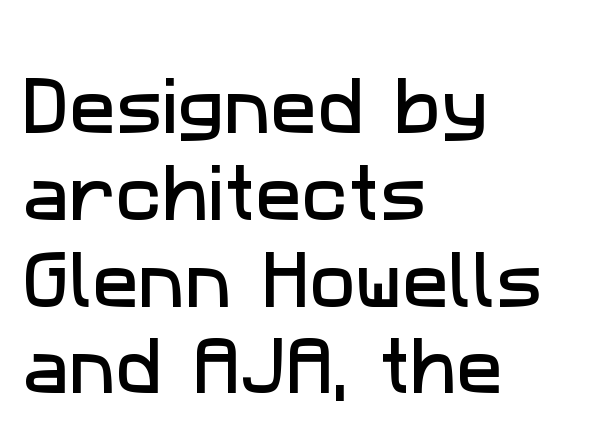
This sample has the flowing, uneven cadence of proportional lettering. A classic flush-left, rag-right setting is used for this passage. Beneath every word, the page is bare. The characters display no serif detailing; their extremities are plain. Inter-character spacing is left at the font's built-in metrics. The designer left line spacing at the default.
